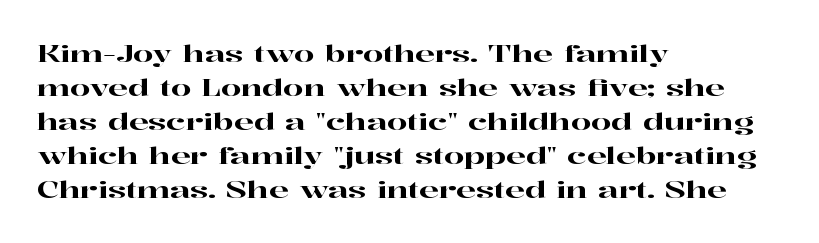
The image shows 23 px text type, upright; set left-aligned, normal line spacing (1.48x), normal letter spacing, not underlined.
